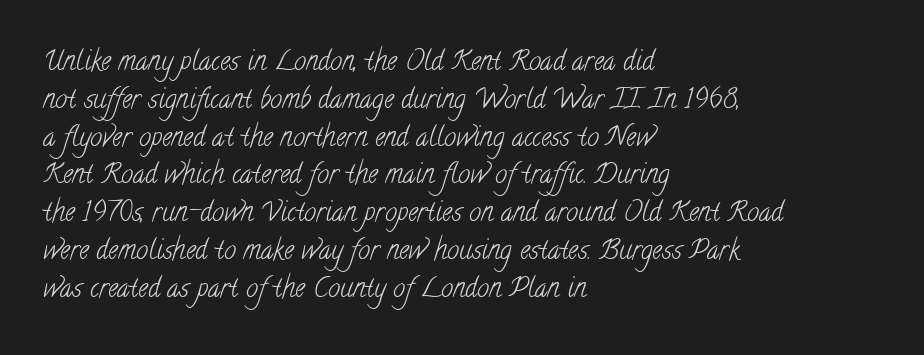
The image shows 27 px text type; set left-aligned, normal line spacing (1.4x), normal letter spacing, not underlined.
